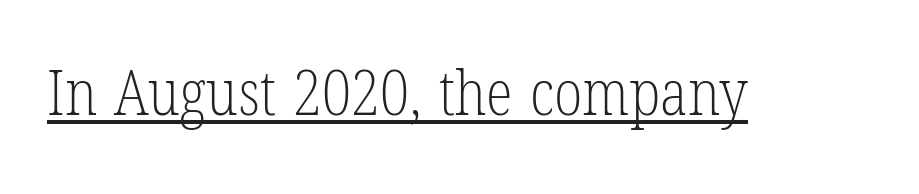
The image shows 62 px light, condensed serif type, upright; set normal letter spacing, underlined; low stroke contrast and a medium x-height.
